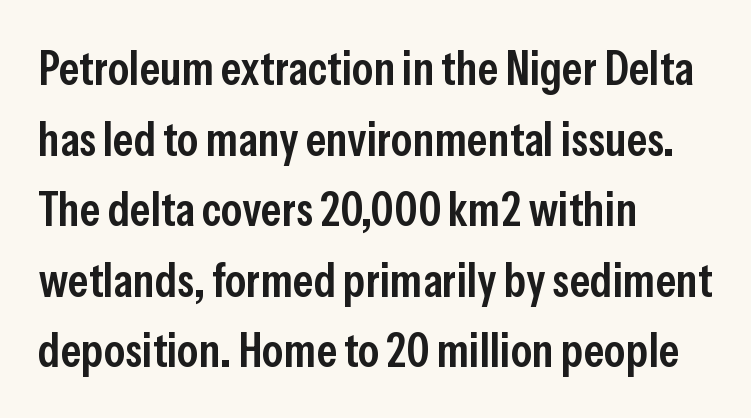
{"serif": "no", "italic": "no", "bold": "semi", "weight": "semibold", "width": "condensed", "stroke_contrast": "low", "x_height": "medium", "monospaced": "no", "underline": "no", "align": "left", "line_spacing": "normal", "line_spacing_ratio": 1.47, "letter_spacing": "normal", "letter_spacing_em": 0.0, "glyph_px": 48}
